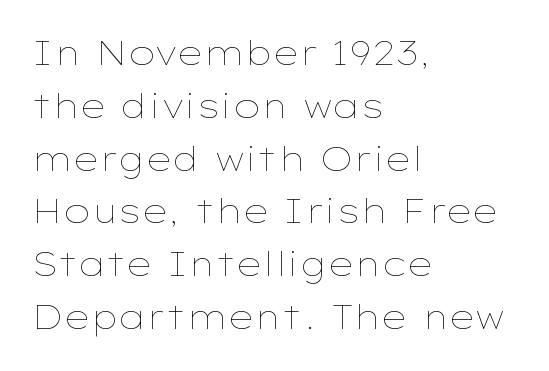
{"italic": "no", "bold": "no", "weight": "thin", "width": "wide", "stroke_contrast": "low", "x_height": "medium", "monospaced": "no", "underline": "no", "align": "left", "line_spacing": "normal", "line_spacing_ratio": 1.6, "letter_spacing": "normal", "letter_spacing_em": 0.0, "glyph_px": 33}
